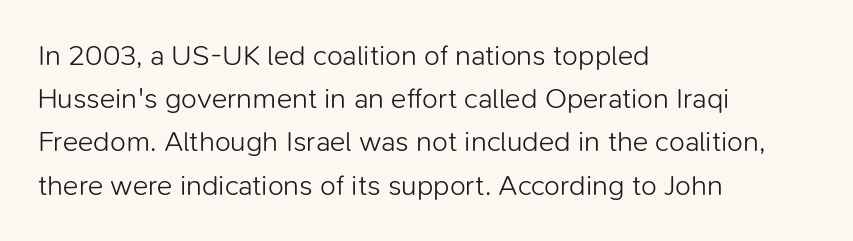
The image shows 29 px light sans-serif type, upright; set left-aligned, normal line spacing (1.49x), normal letter spacing, not underlined; low stroke contrast and a medium x-height.
